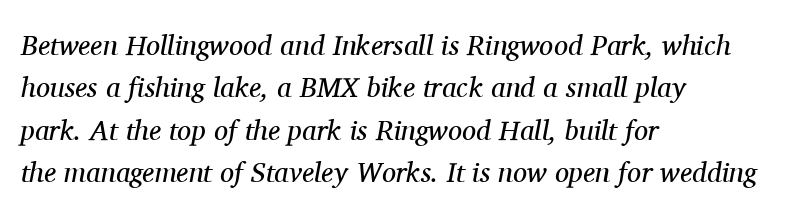
The image shows 28 px regular-weight serif type, italic (leaning right); set left-aligned, normal line spacing (1.51x), normal letter spacing, not underlined; medium stroke contrast and a medium x-height.
